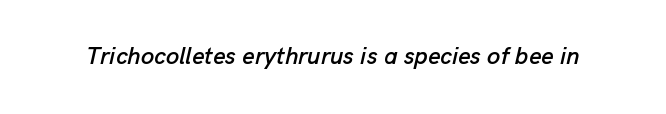
{"italic": "yes", "lean": "right", "slant_degrees": 13, "underline": "no", "letter_spacing": "normal", "letter_spacing_em": 0.0, "glyph_px": 24}
